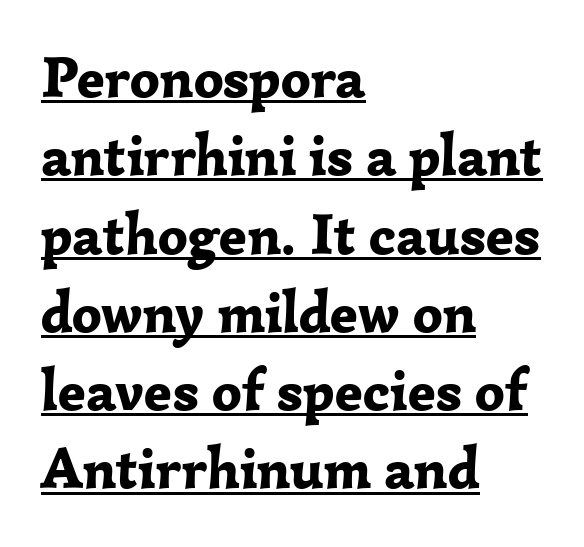
The image shows 58 px bold serif type, upright; set left-aligned, normal line spacing (1.35x), normal letter spacing, underlined; low stroke contrast and a medium x-height.
